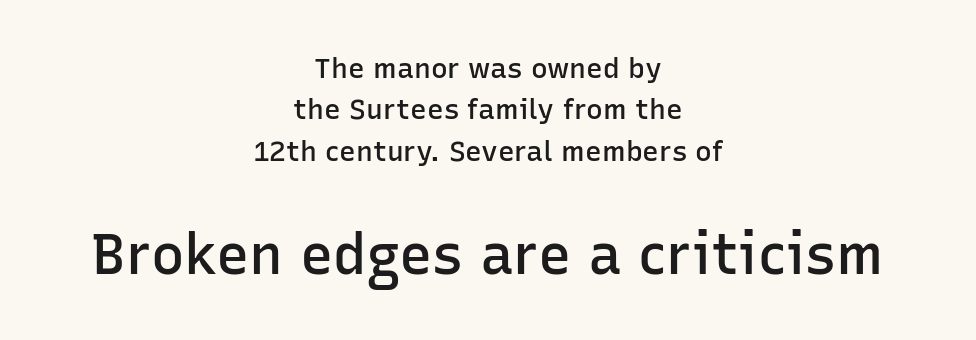
{"serif": "no", "italic": "no", "bold": "semi", "weight": "semibold", "width": "normal", "stroke_contrast": "low", "x_height": "medium", "monospaced": "no", "underline": "no", "align": "center", "line_spacing": "normal", "line_spacing_ratio": 1.48, "letter_spacing": "normal", "letter_spacing_em": 0.0, "larger_block": "second", "size_ratio": 2.0, "glyph_px": 56}
